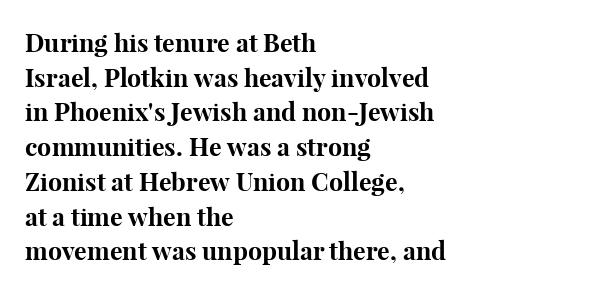
The type sits square on the baseline with zero lean. Summary of weight: heavy, a full bold. Rule under the text: the space is simply empty. Is the letter spacing exaggerated? No — it looks like the ordinary default.
